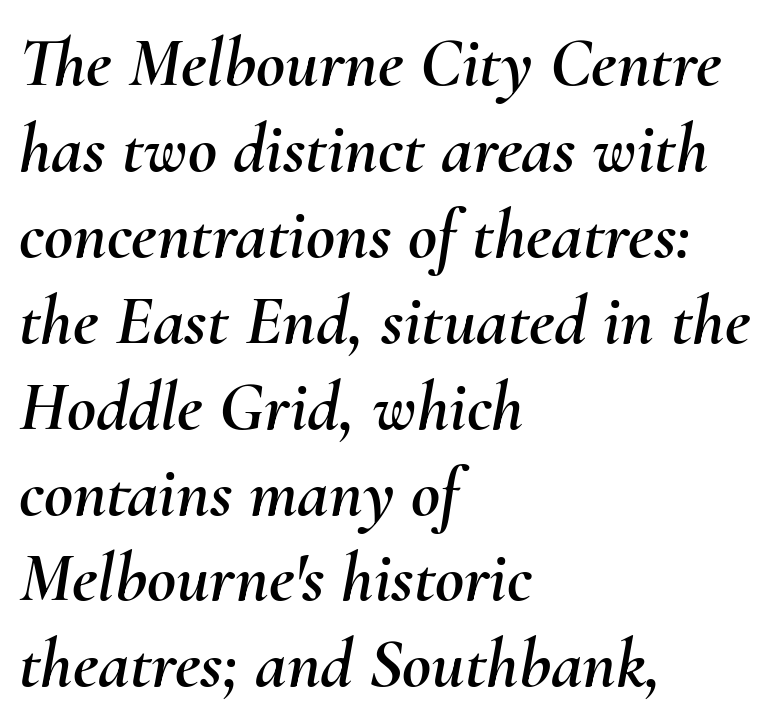
The space directly below the letters is spotless. The line texture is even and compact thanks to regular tracking. Typeset ragged right — the left edge is the straight one. Each letter keeps its own natural width here, so spacing adapts to shape. Yep, that's italic — everything's leaning.
